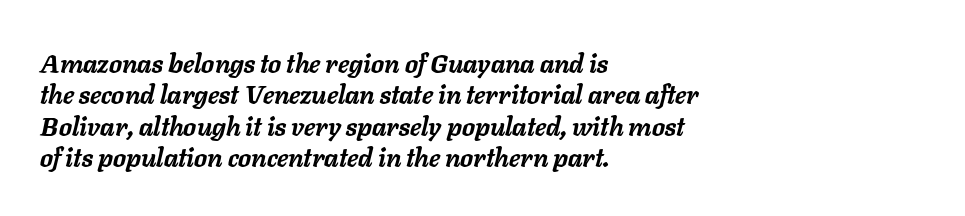
Q: Is the text bold? A: Yes.
Q: Is the text italic (slanted)? A: Yes, it leans right by about 11 degrees.
Q: Is the text underlined? A: No.
Q: How is the paragraph aligned? A: Left-aligned.
Q: Is the spacing between letters normal or unusually wide? A: Normal.
